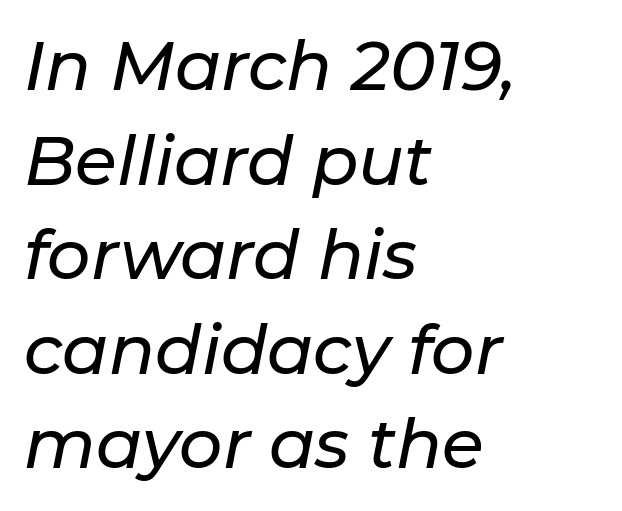
The image shows 68 px text type, italic (leaning right); set left-aligned, normal line spacing (1.39x), normal letter spacing, not underlined; low stroke contrast and a medium x-height.
